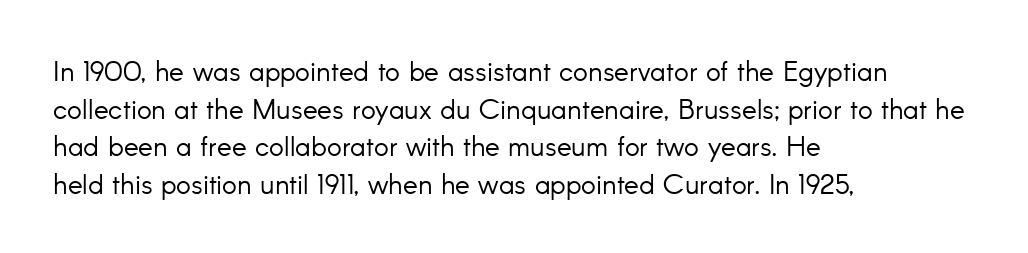
Layout note: lines flush left. Does the lettering tilt? It doesn't — this is upright. Looks like regular typesetting: each glyph gets only the width it needs. Stroke terminals: plain, sans-serif. Any mark beneath the type? The region is blank. No extra ink here — the face is not bold.
